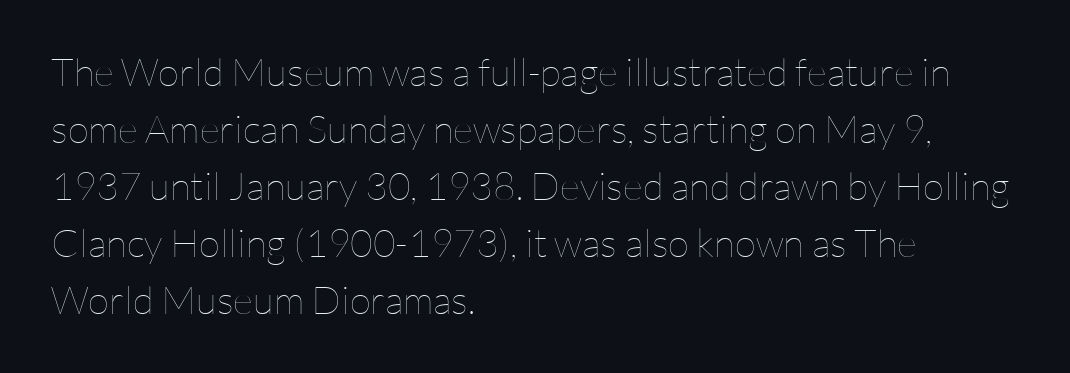
Vertically, the passage feels balanced, rows spaced as you'd expect. Alignment: flush left. Italic: no, the glyphs are upright roman. Each row of text sits above clean, open space.
